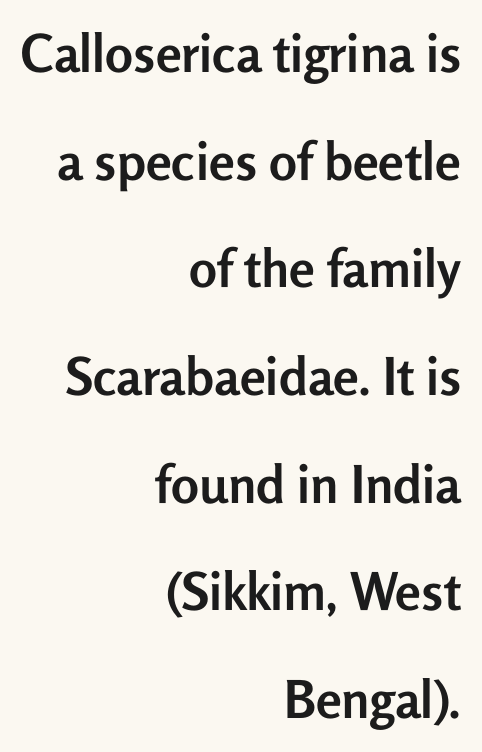
The image shows 52 px semibold sans-serif type, upright; set right-aligned, loose line spacing (2.07x), normal letter spacing, not underlined; low stroke contrast and a medium x-height.
